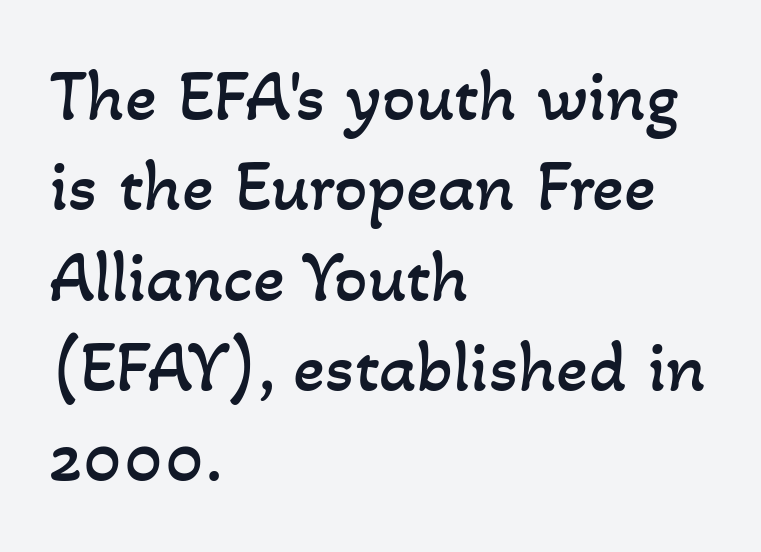
Varying glyph widths throughout — classic text-font behaviour. Nobody drew a line under any word here. The typesetting does not lean heavy: it is not bold. Standard letterfit; no display-style spreading of the glyphs.
